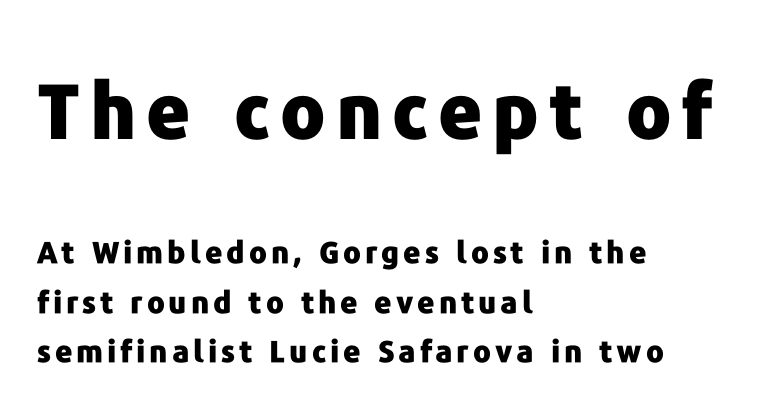
{"serif": "no", "italic": "no", "bold": "yes", "weight": "heavy", "width": "normal", "stroke_contrast": "low", "x_height": "medium", "monospaced": "no", "underline": "no", "align": "left", "line_spacing": "normal", "line_spacing_ratio": 1.65, "larger_block": "first", "size_ratio": 2.53, "glyph_px": 76}
